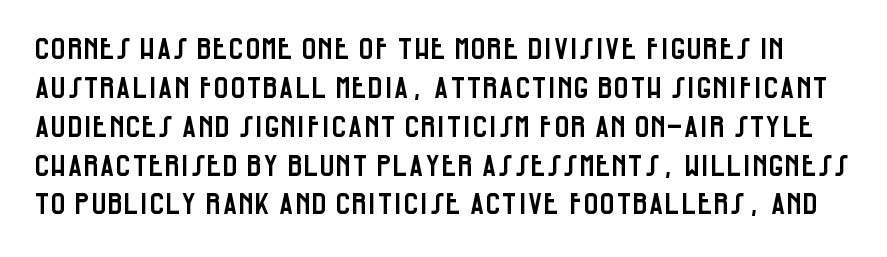
The image shows 29 px condensed sans-serif type, upright; set normal line spacing (1.34x), normal letter spacing, not underlined; low stroke contrast and a large x-height.
